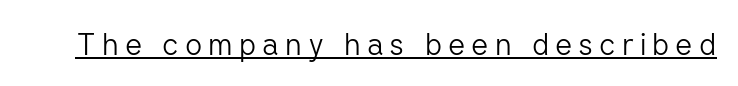
Posture: straight, roman, zero tilt. Are there feet on the stems? There aren't — it's a sans. This reads as an unemphasized weight, regular at the heaviest. Spacing between characters has been opened up far beyond the box default. These lines are rendered in a variable-pitch font. The rendering uses the underline text-decoration.
